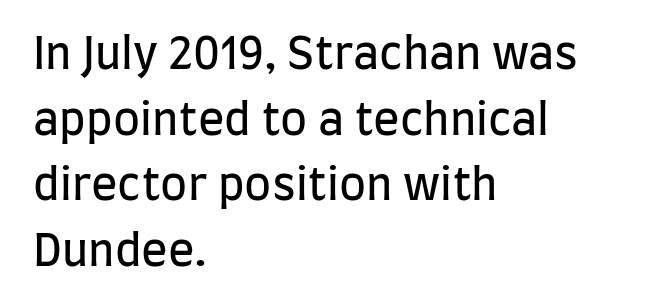
The characters are drawn with everyday or finer stroke widths. Are there feet on the stems? There aren't — it's a sans. Short note: letters normally spaced. Descenders are the only things crossing below the line. These lines stack with their left ends in a neat column.
